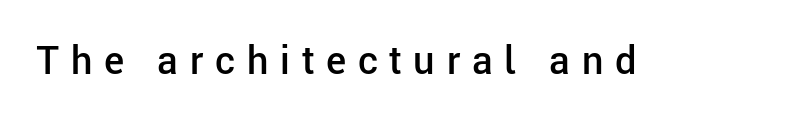
Q: Is the text bold? A: Semi-bold.
Q: Is the text italic (slanted)? A: No, it is upright.
Q: Is the typeface a serif or a sans-serif typeface? A: Sans-serif.
Q: Is the text underlined? A: No.
Q: Is the spacing between letters normal or unusually wide? A: Unusually wide.
Q: Width (condensed, normal, or wide)? A: Normal.
Q: Stroke contrast? A: Low.
Q: x-height? A: Medium.
Q: Monospaced? A: No.
